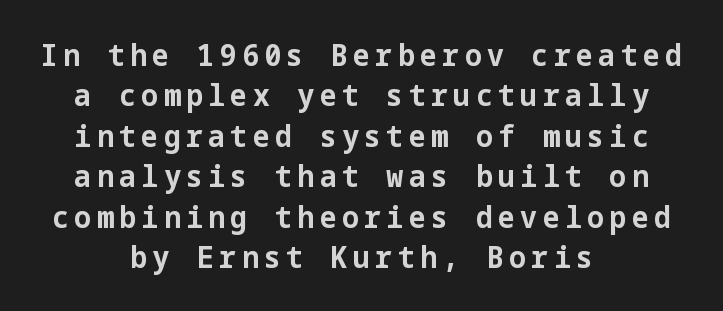
The image shows 30 px bold sans-serif type, upright; set centered, normal line spacing (1.35x), not underlined; low stroke contrast and a medium x-height.
